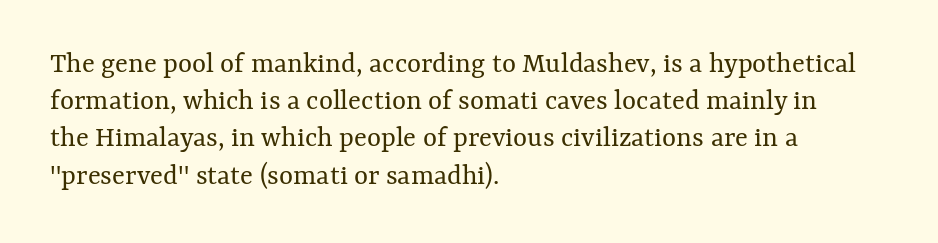
{"italic": "no", "bold": "no", "weight": "regular", "width": "normal", "stroke_contrast": "medium", "x_height": "medium", "monospaced": "no", "underline": "no", "align": "left", "line_spacing_ratio": 1.24, "letter_spacing": "normal", "letter_spacing_em": 0.0, "glyph_px": 30}
